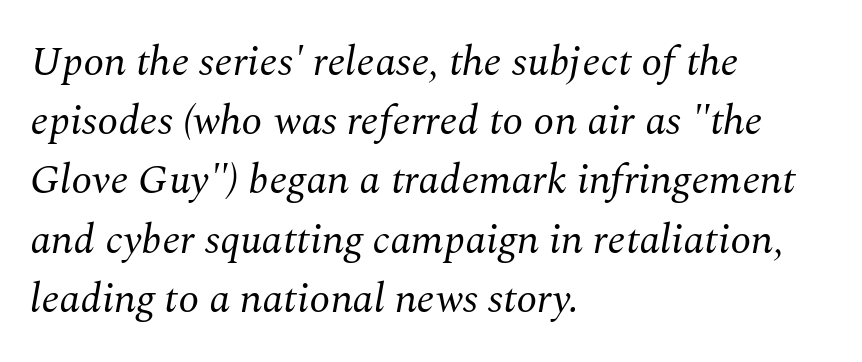
{"serif": "yes", "italic": "yes", "lean": "right", "slant_degrees": 10, "bold": "no", "weight": "regular", "width": "normal", "stroke_contrast": "medium", "x_height": "medium", "monospaced": "no", "underline": "no", "align": "left", "line_spacing": "normal", "line_spacing_ratio": 1.41, "letter_spacing": "normal", "letter_spacing_em": 0.0, "glyph_px": 42}
